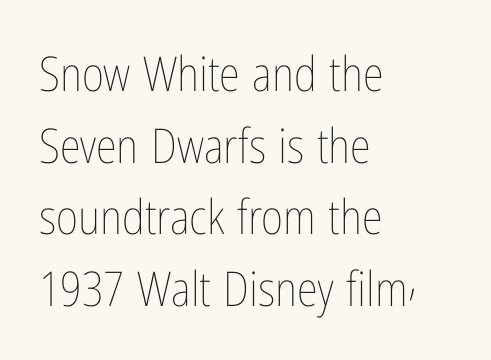
The image shows 48 px thin, condensed type, upright; set left-aligned, normal line spacing (1.49x), normal letter spacing, not underlined; low stroke contrast and a medium x-height.
